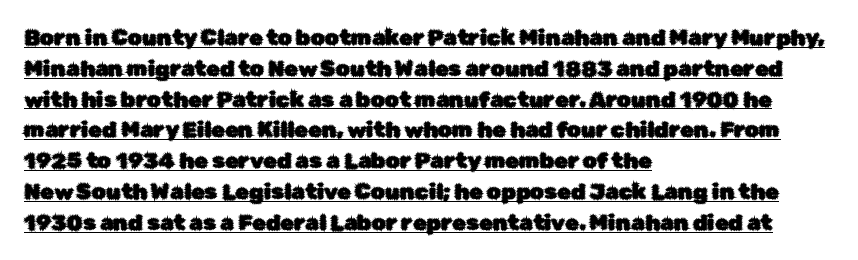
Q: Is the text italic (slanted)? A: No, it is upright.
Q: Is the text underlined? A: Yes.
Q: How is the paragraph aligned? A: Left-aligned.
Q: Is the spacing between letters normal or unusually wide? A: Normal.
Q: Is the spacing between lines tight, normal or loose? A: Normal.
